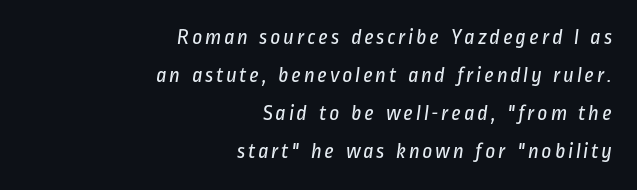
{"bold": "no", "underline": "no", "align": "right", "line_spacing_ratio": 1.73, "glyph_px": 22}
